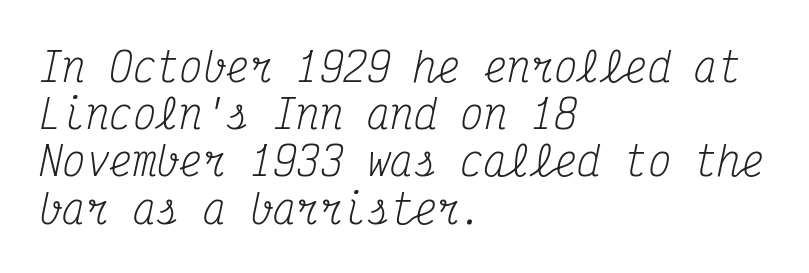
The image shows 39 px regular-weight, condensed serif type, italic (leaning right), monospaced; set left-aligned, line spacing 1.21x, normal letter spacing, not underlined; medium stroke contrast and a medium x-height.
